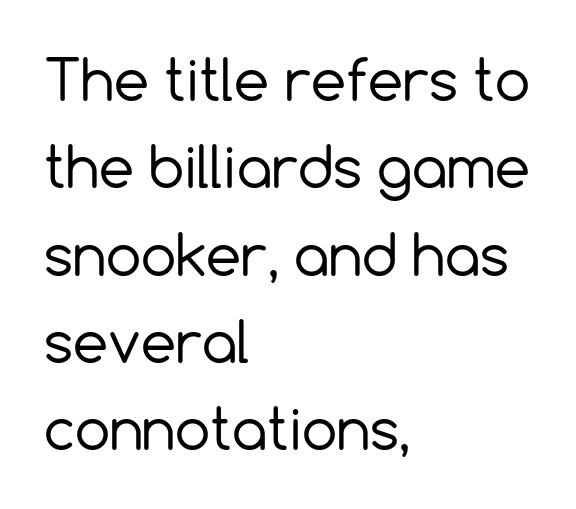
Q: Is the text bold? A: No.
Q: Is the text italic (slanted)? A: No, it is upright.
Q: Is the typeface a serif or a sans-serif typeface? A: Sans-serif.
Q: Is the text underlined? A: No.
Q: How is the paragraph aligned? A: Left-aligned.
Q: Is the spacing between letters normal or unusually wide? A: Normal.
Q: Is the spacing between lines tight, normal or loose? A: Normal.
Q: Width (condensed, normal, or wide)? A: Normal.
Q: x-height? A: Medium.
Q: Monospaced? A: No.
